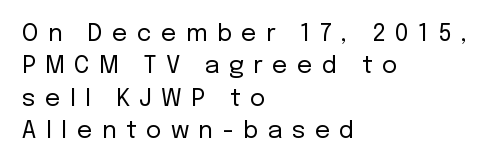
The image shows 24 px text type, upright; set left-aligned, normal line spacing (1.35x), unusually wide letter spacing (+0.39 em), not underlined.
